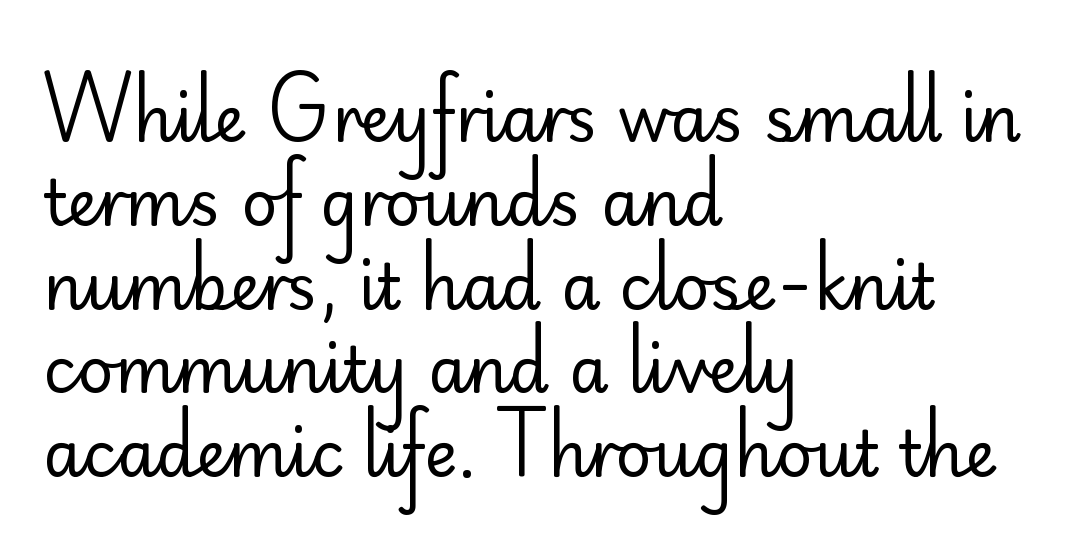
The image shows 63 px regular-weight sans-serif type, upright; set left-aligned, normal line spacing (1.33x), normal letter spacing, not underlined; low stroke contrast and a small x-height.
